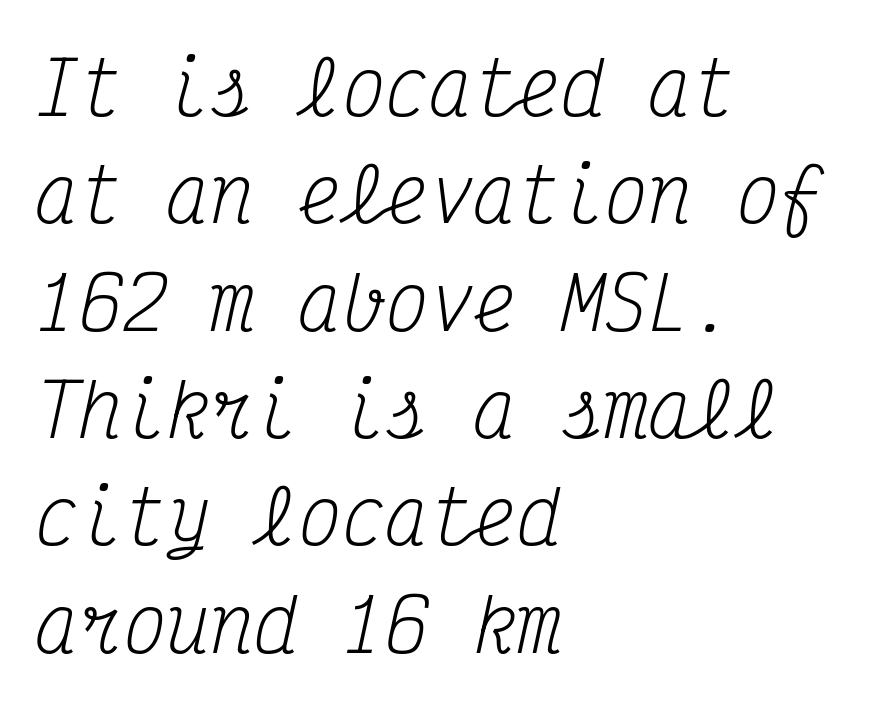
Q: Is the text bold? A: No.
Q: Is the text italic (slanted)? A: Yes, it leans right by about 12 degrees.
Q: Is the typeface a serif or a sans-serif typeface? A: Serif.
Q: Is the text underlined? A: No.
Q: How is the paragraph aligned? A: Left-aligned.
Q: Is the spacing between letters normal or unusually wide? A: Normal.
Q: Is the spacing between lines tight, normal or loose? A: Normal.
Q: Width (condensed, normal, or wide)? A: Condensed.
Q: Stroke contrast? A: Medium.
Q: x-height? A: Medium.
Q: Monospaced? A: Yes.
